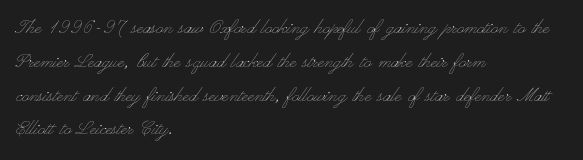
Q: Is the text bold? A: No.
Q: Is the text italic (slanted)? A: Yes.
Q: Is the text underlined? A: No.
Q: How is the paragraph aligned? A: Left-aligned.
Q: Is the spacing between letters normal or unusually wide? A: Normal.
Q: Is the spacing between lines tight, normal or loose? A: Normal.
